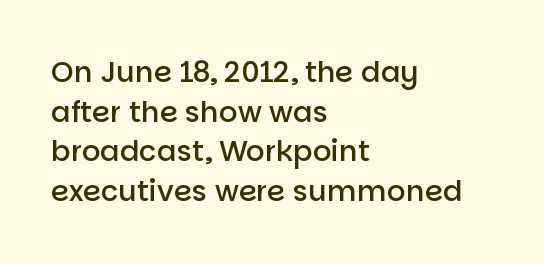
{"serif": "no", "italic": "no", "bold": "semi", "weight": "semibold", "width": "normal", "stroke_contrast": "low", "x_height": "large", "monospaced": "no", "underline": "no", "align": "left", "line_spacing": "normal", "line_spacing_ratio": 1.37, "letter_spacing": "normal", "letter_spacing_em": 0.0, "glyph_px": 29}
